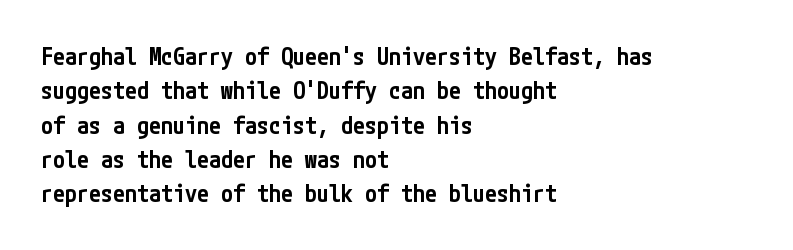
The image shows 24 px text type, upright; set left-aligned, normal line spacing (1.43x), normal letter spacing, not underlined.
